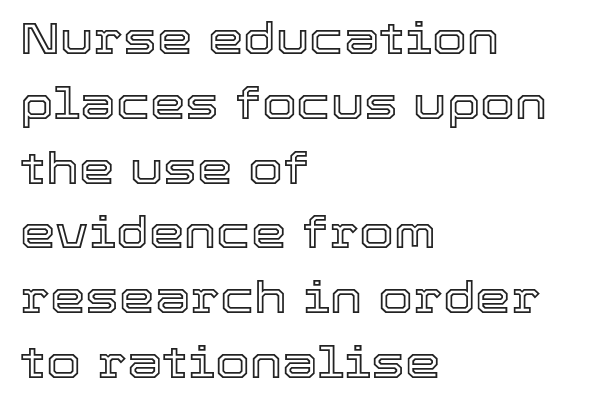
The compositor pushed each line to the left boundary. You can tell it's not italic because the verticals are truly vertical. Caption: standard tracking, unaltered. One glance says typical: line gaps are just what's usual. The face used here is proportionally spaced, like ordinary book or web type. The strip under each line holds only bare page.
